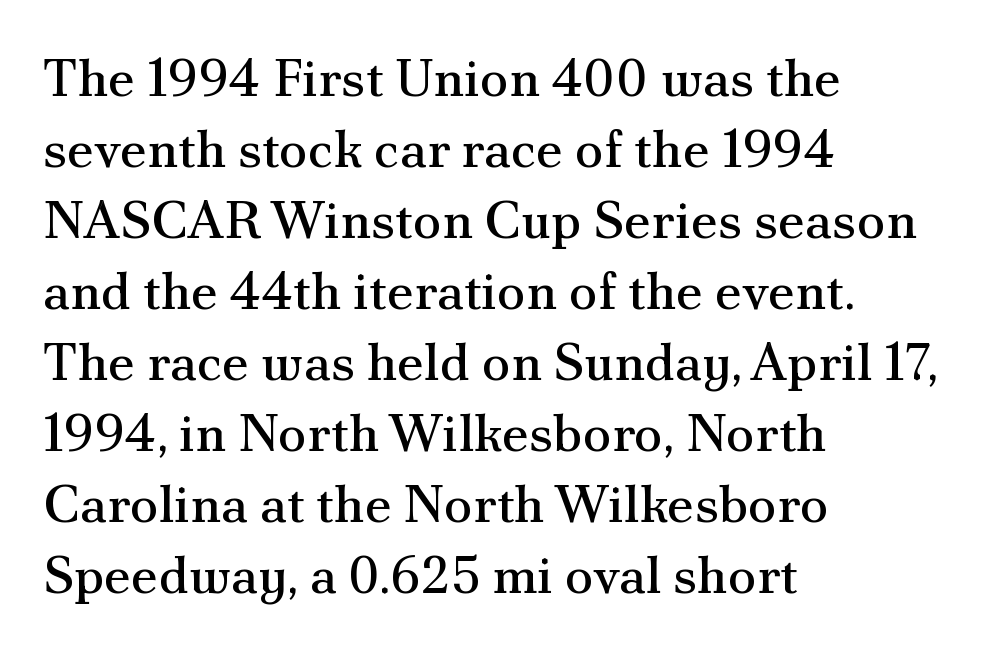
Q: Is the text bold? A: No.
Q: Is the text italic (slanted)? A: No, it is upright.
Q: Is the typeface a serif or a sans-serif typeface? A: Serif.
Q: Is the text underlined? A: No.
Q: How is the paragraph aligned? A: Left-aligned.
Q: Is the spacing between letters normal or unusually wide? A: Normal.
Q: Is the spacing between lines tight, normal or loose? A: Normal.
Q: Width (condensed, normal, or wide)? A: Normal.
Q: Stroke contrast? A: Medium.
Q: x-height? A: Small.
Q: Monospaced? A: No.
